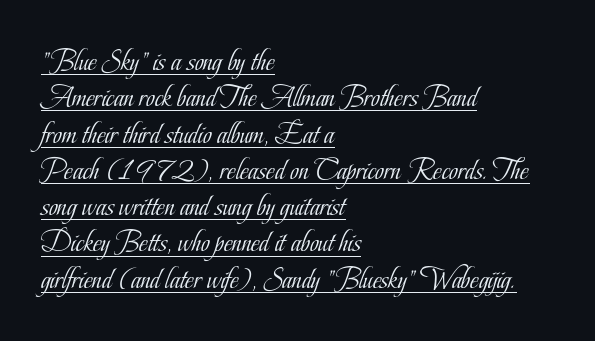
Q: Is the text bold? A: No.
Q: Is the text italic (slanted)? A: Yes.
Q: Is the typeface a serif or a sans-serif typeface? A: Serif.
Q: Is the text underlined? A: Yes.
Q: How is the paragraph aligned? A: Left-aligned.
Q: Is the spacing between letters normal or unusually wide? A: Normal.
Q: Width (condensed, normal, or wide)? A: Condensed.
Q: Stroke contrast? A: Low.
Q: x-height? A: Small.
Q: Monospaced? A: No.
